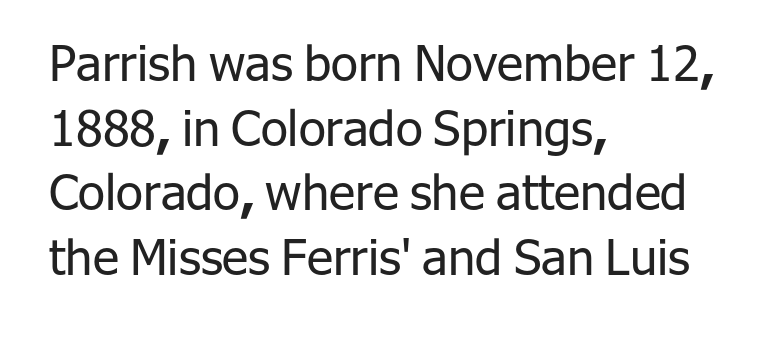
You could not count columns in this text — the font is proportionally spaced. Horizontal alignment here is leftward, the default for most running prose. What stands out about the letter spacing? Nothing — it is the standard amount. Letters have the restrained weight of plain body copy at most. This sample uses a sans-serif face.
